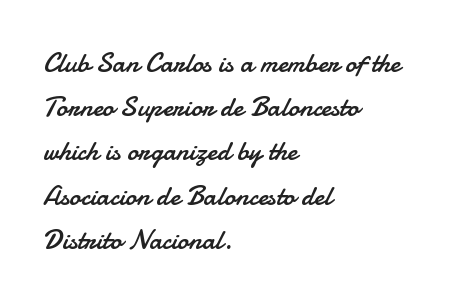
{"serif": "no", "bold": "no", "weight": "regular", "width": "normal", "stroke_contrast": "low", "x_height": "small", "monospaced": "no", "underline": "no", "align": "left", "line_spacing": "normal", "line_spacing_ratio": 1.58, "letter_spacing": "normal", "letter_spacing_em": 0.0, "glyph_px": 28}
